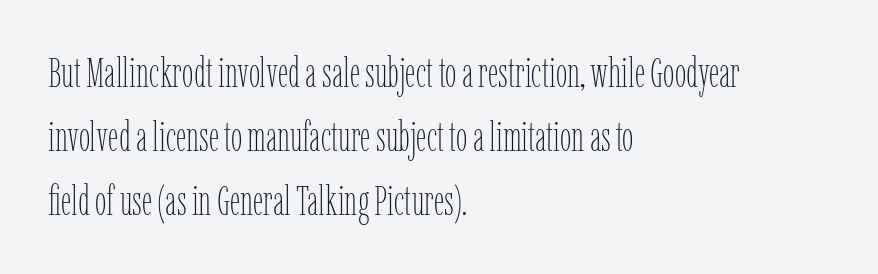
Q: Is the text bold? A: No.
Q: Is the text italic (slanted)? A: No, it is upright.
Q: Is the text underlined? A: No.
Q: How is the paragraph aligned? A: Left-aligned.
Q: Is the spacing between letters normal or unusually wide? A: Normal.
Q: Is the spacing between lines tight, normal or loose? A: Normal.
Q: Width (condensed, normal, or wide)? A: Condensed.
Q: Stroke contrast? A: Low.
Q: x-height? A: Medium.
Q: Monospaced? A: No.
